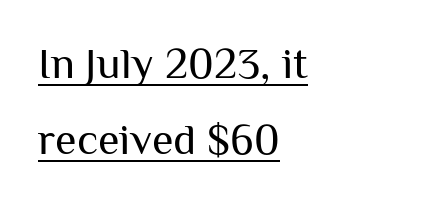
The image shows 44 px regular-weight sans-serif type, upright; set left-aligned, line spacing 1.72x, normal letter spacing, underlined; medium stroke contrast and a medium x-height.
